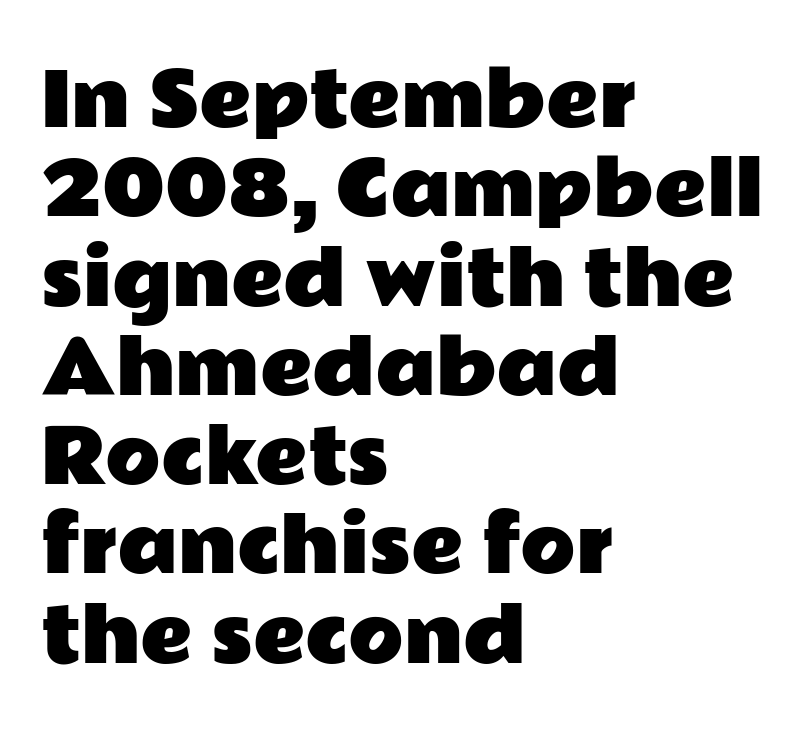
Q: Is the text italic (slanted)? A: No, it is upright.
Q: Is the typeface a serif or a sans-serif typeface? A: Sans-serif.
Q: Is the text underlined? A: No.
Q: How is the paragraph aligned? A: Left-aligned.
Q: Is the spacing between letters normal or unusually wide? A: Normal.
Q: Width (condensed, normal, or wide)? A: Wide.
Q: Stroke contrast? A: Low.
Q: x-height? A: Medium.
Q: Monospaced? A: No.
